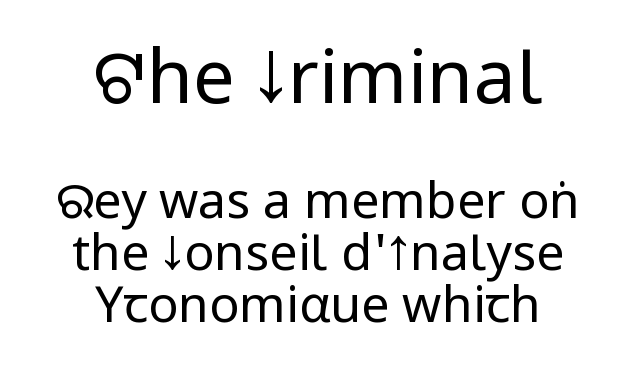
Q: Is the text bold? A: No.
Q: Is the text italic (slanted)? A: No, it is upright.
Q: Is the typeface a serif or a sans-serif typeface? A: Sans-serif.
Q: Is the text underlined? A: No.
Q: How is the paragraph aligned? A: Centered.
Q: Is the spacing between letters normal or unusually wide? A: Normal.
Q: Is the spacing between lines tight, normal or loose? A: Tight.
Q: Which block of text is set in a larger size, the first (top) or the second (bottom)? A: The first (top) one.
Q: Width (condensed, normal, or wide)? A: Condensed.
Q: Stroke contrast? A: Low.
Q: x-height? A: Large.
Q: Monospaced? A: No.
